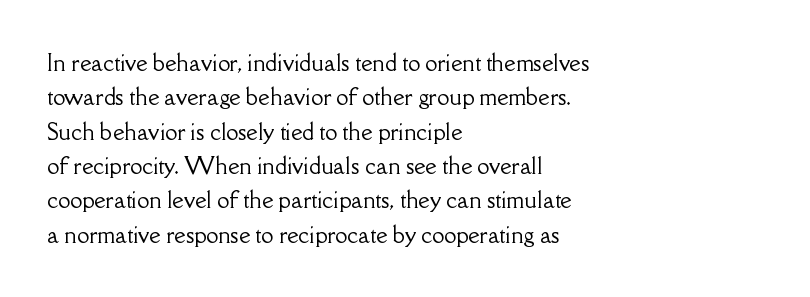
Q: Is the text italic (slanted)? A: No, it is upright.
Q: Is the text underlined? A: No.
Q: How is the paragraph aligned? A: Left-aligned.
Q: Is the spacing between letters normal or unusually wide? A: Normal.
Q: Is the spacing between lines tight, normal or loose? A: Normal.
